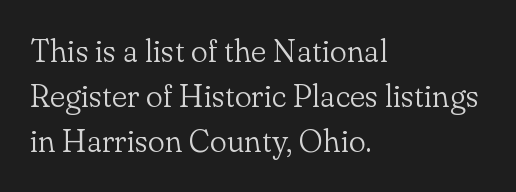
Each line starts at the same left margin while the right side varies. Is this a fixed-width face? No — the glyphs have proportional, varying widths. How would I describe the line gaps? Plain and ordinary. The type family on display is of the serif kind. Stem width sits at or under what a default text font uses. Do the letters lean? They stand straight.
